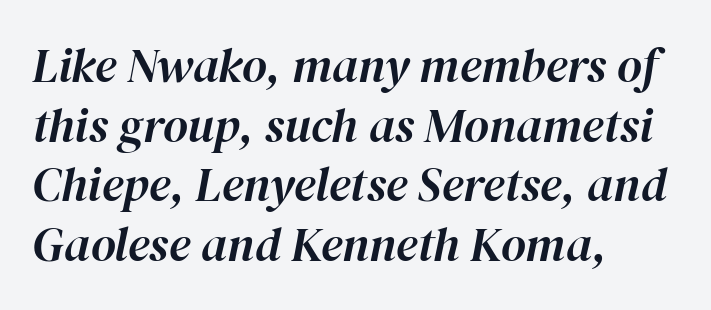
Proportional: the letters do not fall into vertical columns. Does extra space separate the letters? No, they use regular spacing. The baseline area is clear. The letters are slanted; this is an italic face. The passage is arranged the way most books set body copy — flush left.
